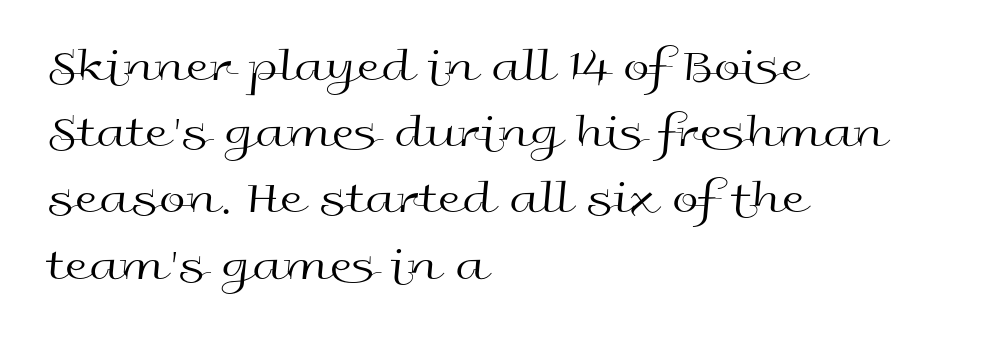
The image shows 48 px regular-weight, wide sans-serif type, upright; set left-aligned, normal line spacing (1.38x), normal letter spacing, not underlined; a medium x-height.
